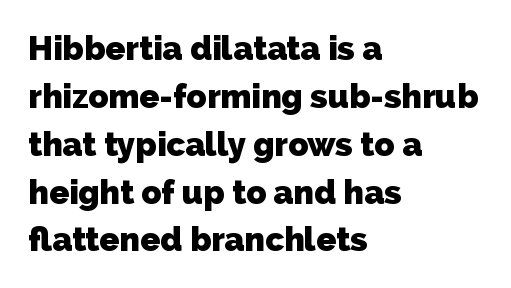
{"serif": "no", "bold": "yes", "weight": "heavy", "width": "normal", "stroke_contrast": "low", "x_height": "medium", "monospaced": "no", "underline": "no", "align": "left", "line_spacing": "normal", "line_spacing_ratio": 1.45, "letter_spacing": "normal", "letter_spacing_em": 0.0, "glyph_px": 33}
